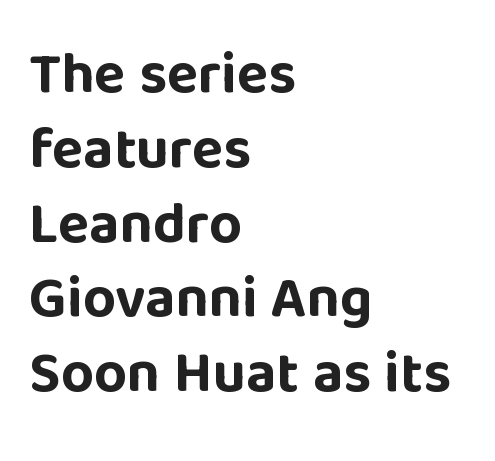
The image shows 58 px bold sans-serif type, upright; set left-aligned, normal line spacing (1.29x), normal letter spacing, not underlined; low stroke contrast and a large x-height.
